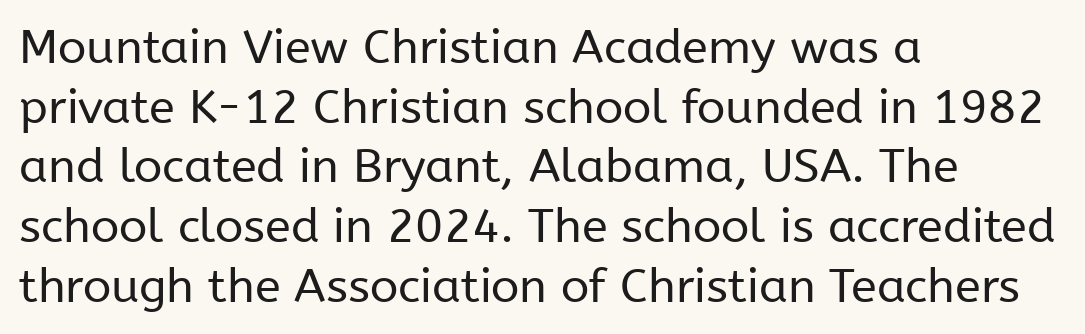
Q: Is the text bold? A: No.
Q: Is the text italic (slanted)? A: No, it is upright.
Q: Is the typeface a serif or a sans-serif typeface? A: Sans-serif.
Q: Is the text underlined? A: No.
Q: How is the paragraph aligned? A: Left-aligned.
Q: Is the spacing between letters normal or unusually wide? A: Normal.
Q: Is the spacing between lines tight, normal or loose? A: Normal.
Q: Width (condensed, normal, or wide)? A: Normal.
Q: Stroke contrast? A: Low.
Q: x-height? A: Medium.
Q: Monospaced? A: No.
